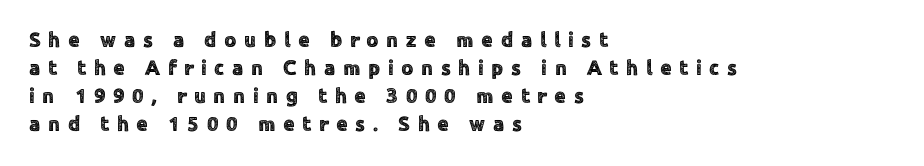
{"italic": "no", "underline": "no", "align": "left", "line_spacing": "normal", "line_spacing_ratio": 1.34, "letter_spacing": "wide", "letter_spacing_em": 0.36, "glyph_px": 21}
